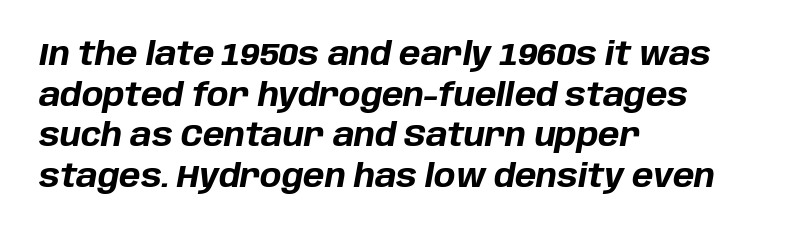
Students, this is bold: see how much ink each stroke carries. The gap between lines stays unmarked. Words appear dense and cohesive because spacing is normal. Do the characters align in a grid? No, the font is proportional. Is the type slanted? Yes — the strokes lean at a clear angle. The line-height multiplier appears to be the usual default.
